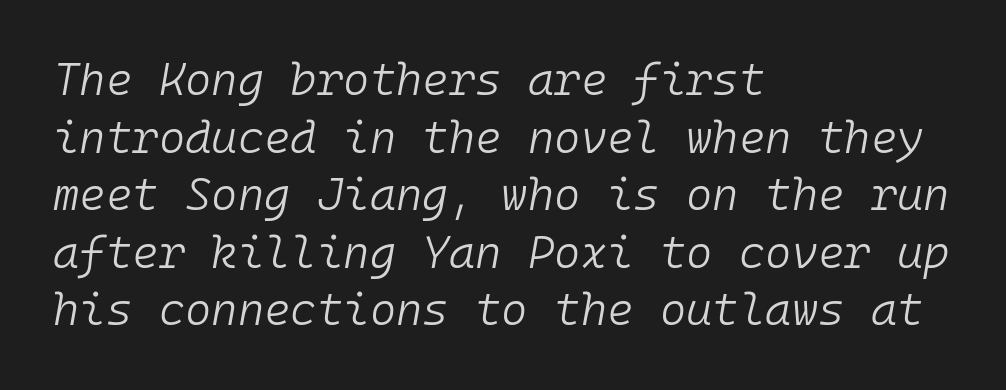
{"italic": "yes", "lean": "right", "slant_degrees": 10, "bold": "no", "weight": "light", "width": "normal", "stroke_contrast": "low", "x_height": "medium", "monospaced": "yes", "underline": "no", "align": "left", "line_spacing": "normal", "line_spacing_ratio": 1.28, "letter_spacing": "normal", "letter_spacing_em": 0.0, "glyph_px": 45}
